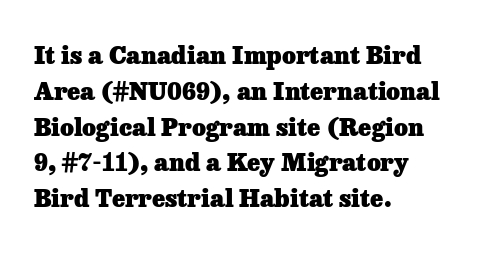
The image shows 24 px bold type, upright; set left-aligned, normal line spacing (1.49x), normal letter spacing, not underlined.
